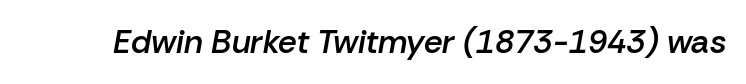
Emphasis by weight is partial: semibold. The gap between lines stays unmarked. The axis of the letterforms is tilted away from vertical. Here the designer chose a conventional face with non-uniform glyph widths. What stands out about the letter spacing? Nothing — it is the standard amount.
